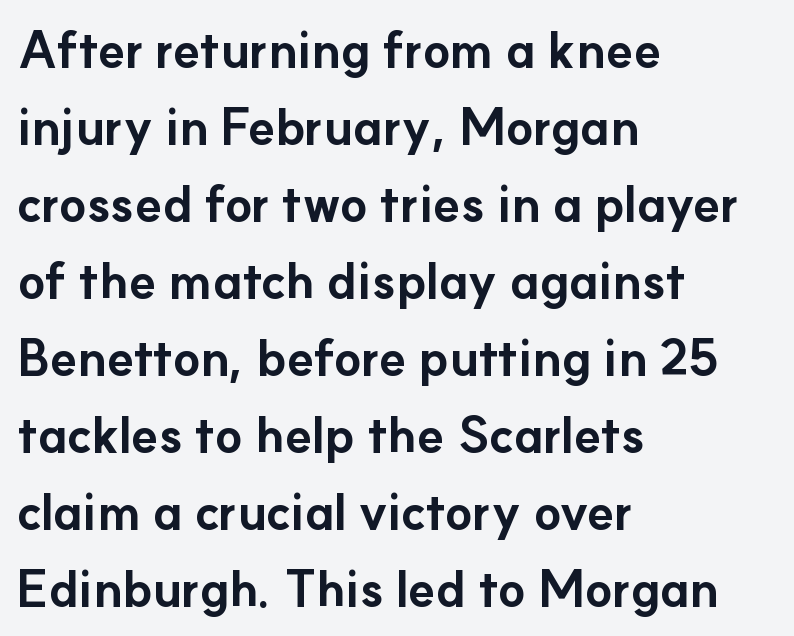
Q: Is the text bold? A: Yes.
Q: Is the text italic (slanted)? A: No, it is upright.
Q: Is the typeface a serif or a sans-serif typeface? A: Sans-serif.
Q: Is the text underlined? A: No.
Q: How is the paragraph aligned? A: Left-aligned.
Q: Is the spacing between letters normal or unusually wide? A: Normal.
Q: Is the spacing between lines tight, normal or loose? A: Normal.
Q: Width (condensed, normal, or wide)? A: Normal.
Q: Stroke contrast? A: Low.
Q: x-height? A: Small.
Q: Monospaced? A: No.
